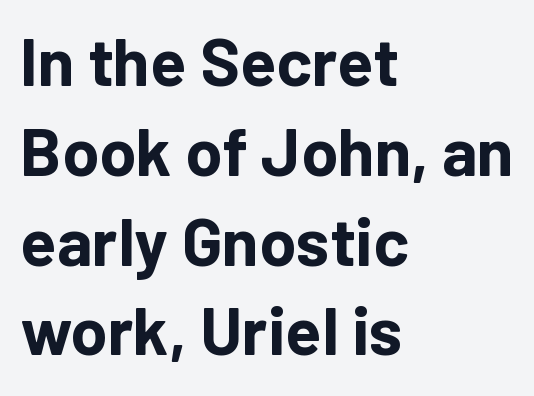
Q: Is the text bold? A: Yes.
Q: Is the text italic (slanted)? A: No, it is upright.
Q: Is the typeface a serif or a sans-serif typeface? A: Sans-serif.
Q: Is the text underlined? A: No.
Q: How is the paragraph aligned? A: Left-aligned.
Q: Is the spacing between letters normal or unusually wide? A: Normal.
Q: Is the spacing between lines tight, normal or loose? A: Normal.
Q: Width (condensed, normal, or wide)? A: Normal.
Q: Stroke contrast? A: Low.
Q: x-height? A: Medium.
Q: Monospaced? A: No.
